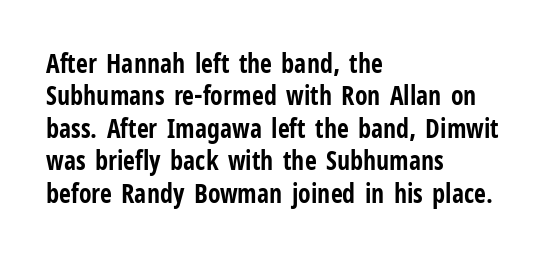
The image shows 26 px bold type, upright; set left-aligned, normal line spacing (1.25x), normal letter spacing, not underlined.
